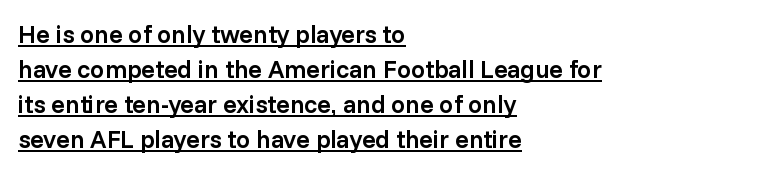
Every stem runs plumb, perpendicular to the baseline. There is no visible air inserted between adjacent glyphs. Line beginnings align vertically; line endings do not. The space between consecutive lines is moderate.
